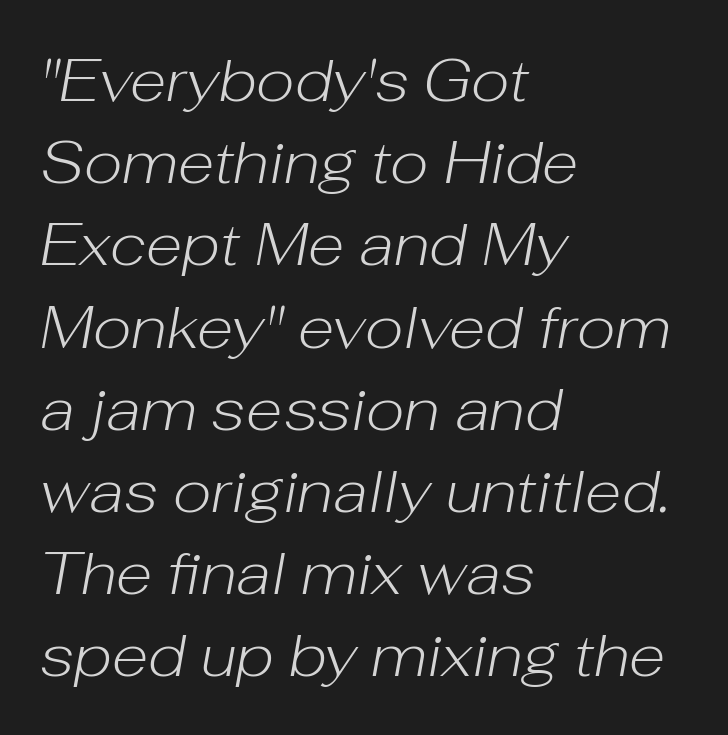
Q: Is the text bold? A: No.
Q: Is the text italic (slanted)? A: Yes, it leans right by about 10 degrees.
Q: Is the text underlined? A: No.
Q: How is the paragraph aligned? A: Left-aligned.
Q: Is the spacing between letters normal or unusually wide? A: Normal.
Q: Is the spacing between lines tight, normal or loose? A: Normal.
Q: Width (condensed, normal, or wide)? A: Normal.
Q: Stroke contrast? A: Low.
Q: x-height? A: Medium.
Q: Monospaced? A: No.
